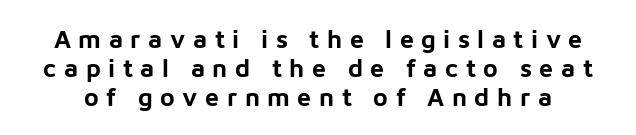
Q: Is the text bold? A: Yes.
Q: Is the text italic (slanted)? A: No, it is upright.
Q: Is the text underlined? A: No.
Q: Is the spacing between letters normal or unusually wide? A: Unusually wide.
